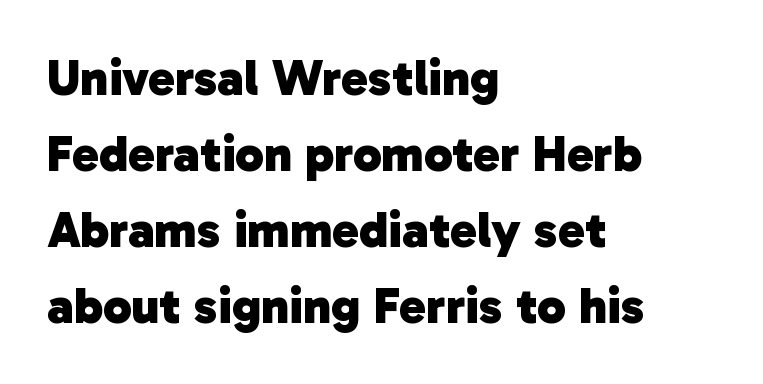
{"serif": "no", "bold": "yes", "weight": "heavy", "width": "normal", "stroke_contrast": "low", "x_height": "medium", "monospaced": "no", "underline": "no", "align": "left", "line_spacing": "normal", "line_spacing_ratio": 1.49, "letter_spacing": "normal", "letter_spacing_em": 0.0, "glyph_px": 51}
